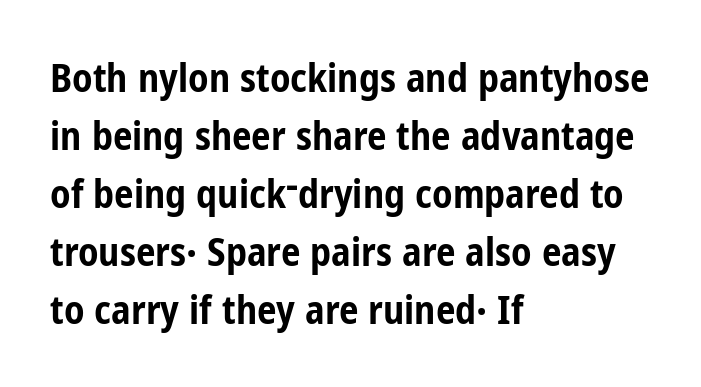
This sample uses plain, unmodified letter spacing. Heavy-handed strokes throughout: this text is bold. The paragraph has a hard left edge and a soft right edge. Interline gaps are of average width in this sample.
